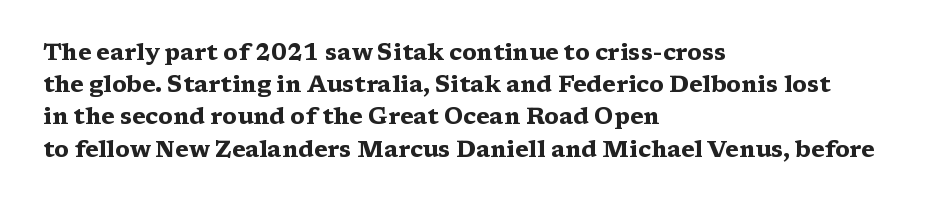
The image shows 23 px bold type, upright; set left-aligned, normal line spacing (1.4x), normal letter spacing, not underlined.
